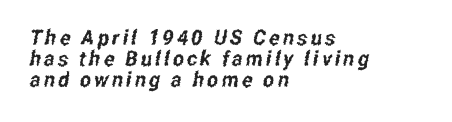
Each new line begins almost immediately beneath the previous one. Underlining? Definitely not there. Casual observation: everything's shoved over to the left.
